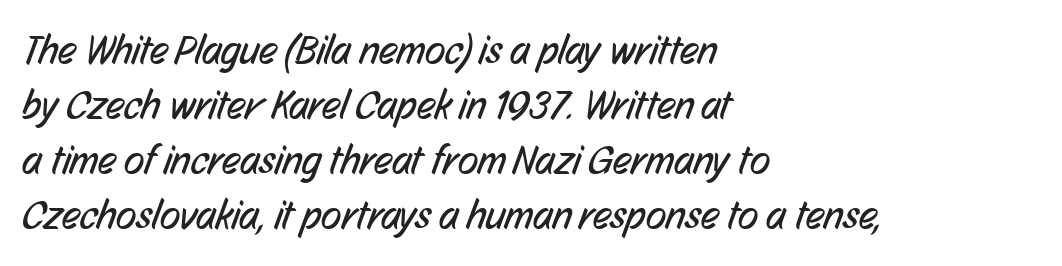
{"serif": "no", "bold": "no", "weight": "regular", "width": "condensed", "stroke_contrast": "low", "x_height": "medium", "monospaced": "no", "underline": "no", "align": "left", "line_spacing": "normal", "line_spacing_ratio": 1.31, "letter_spacing": "normal", "letter_spacing_em": 0.0, "glyph_px": 42}
